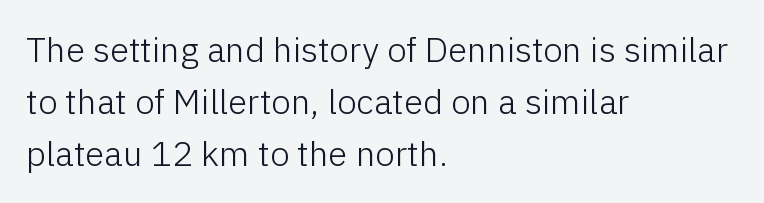
{"serif": "no", "italic": "no", "bold": "no", "weight": "light", "width": "normal", "stroke_contrast": "low", "x_height": "medium", "monospaced": "no", "underline": "no", "align": "left", "line_spacing": "normal", "line_spacing_ratio": 1.49, "letter_spacing": "normal", "letter_spacing_em": 0.0, "glyph_px": 35}
